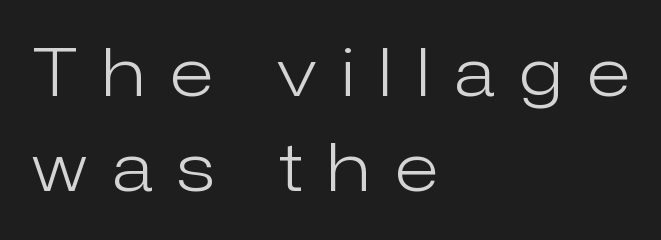
Q: Is the text bold? A: No.
Q: Is the text italic (slanted)? A: No, it is upright.
Q: Is the typeface a serif or a sans-serif typeface? A: Sans-serif.
Q: Is the text underlined? A: No.
Q: How is the paragraph aligned? A: Left-aligned.
Q: Is the spacing between letters normal or unusually wide? A: Unusually wide.
Q: Is the spacing between lines tight, normal or loose? A: Normal.
Q: Width (condensed, normal, or wide)? A: Normal.
Q: Stroke contrast? A: Low.
Q: x-height? A: Medium.
Q: Monospaced? A: No.
